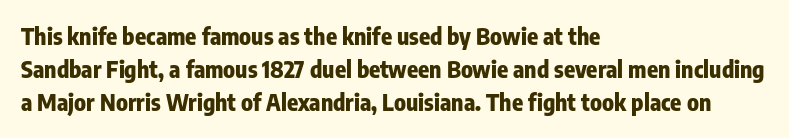
The gaps between neighbouring characters are ordinary and unremarkable. A dark, heavy texture on the line: the type is bold. Leftover space on each line is placed entirely after the last word. Reading down the column, the eye jumps a familiar distance to each next line. This is the regular roman posture of the typeface.
